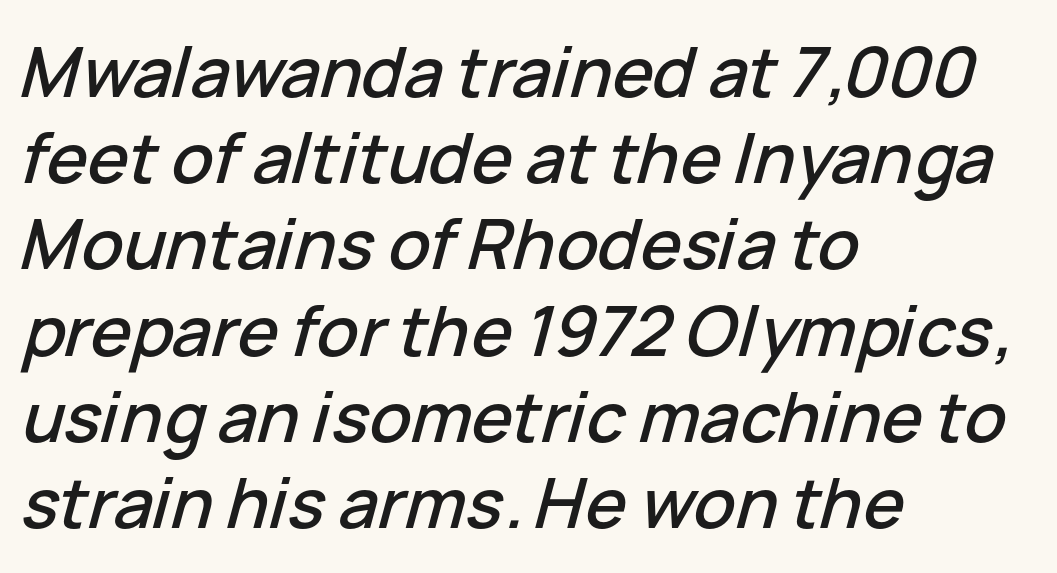
{"italic": "yes", "lean": "right", "slant_degrees": 15, "width": "normal", "stroke_contrast": "low", "x_height": "medium", "monospaced": "no", "underline": "no", "align": "left", "line_spacing": "normal", "line_spacing_ratio": 1.25, "letter_spacing": "normal", "letter_spacing_em": 0.0, "glyph_px": 69}
